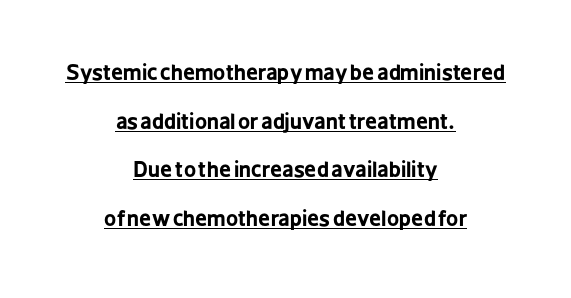
The image shows 21 px bold type, upright; set centered, loose line spacing (2.32x), normal letter spacing, underlined.
